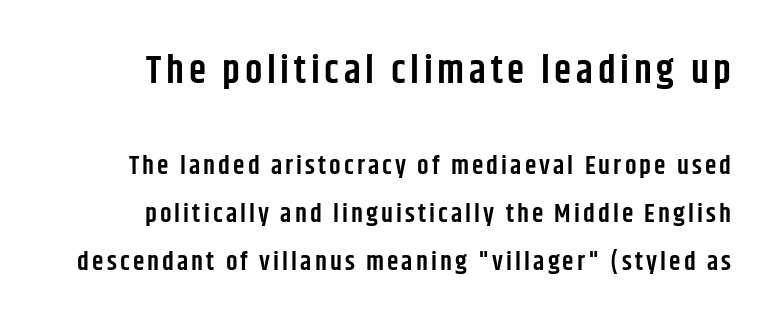
Spacing verdict: proportional, widths tailored to each character. Every character sits straight up, as roman type does. These words are printed semibold, heavier than regular yet not bold. Note: no serifs on the glyphs.
